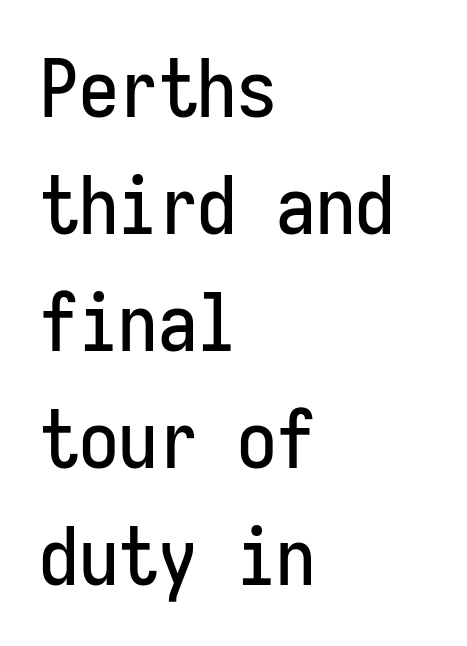
{"serif": "no", "italic": "no", "width": "condensed", "stroke_contrast": "low", "x_height": "medium", "monospaced": "yes", "underline": "no", "align": "left", "line_spacing": "normal", "line_spacing_ratio": 1.48, "letter_spacing": "normal", "letter_spacing_em": 0.0, "glyph_px": 79}
